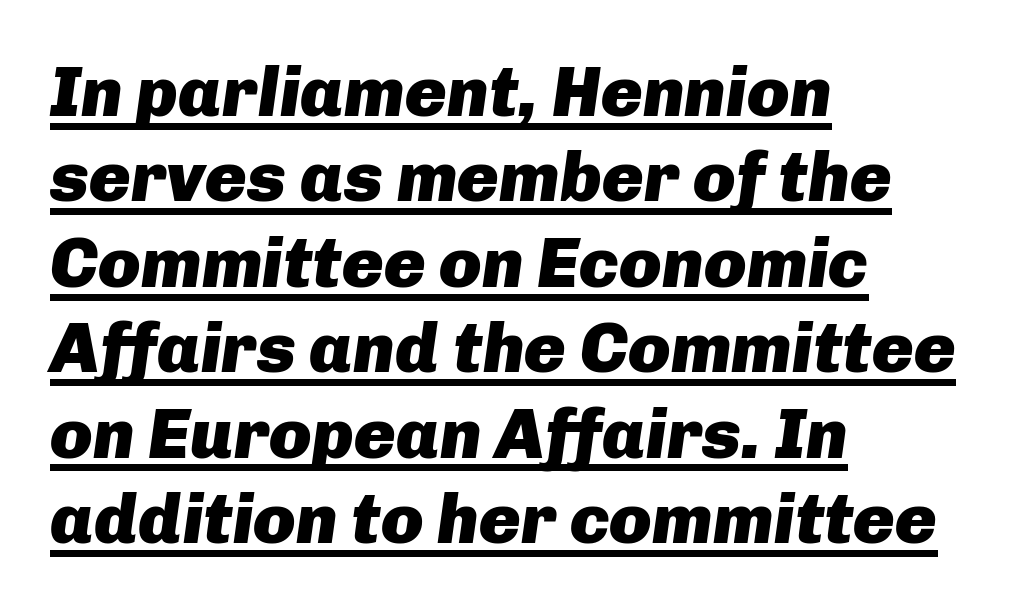
{"italic": "yes", "lean": "right", "slant_degrees": 8, "bold": "yes", "weight": "heavy", "width": "normal", "stroke_contrast": "low", "x_height": "medium", "monospaced": "no", "underline": "yes", "align": "left", "line_spacing_ratio": 1.22, "letter_spacing": "normal", "letter_spacing_em": 0.0, "glyph_px": 70}
